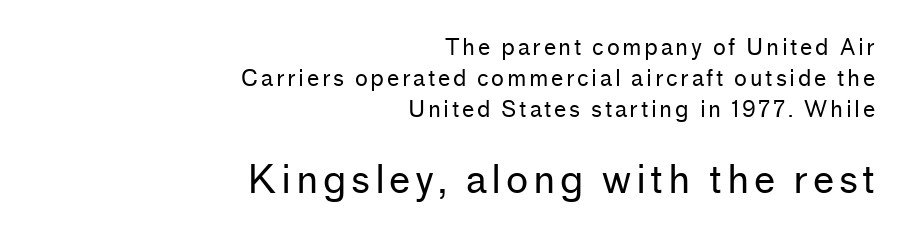
{"serif": "no", "italic": "no", "bold": "no", "weight": "regular", "width": "normal", "stroke_contrast": "low", "x_height": "medium", "monospaced": "no", "underline": "no", "align": "right", "line_spacing": "normal", "line_spacing_ratio": 1.4, "larger_block": "second", "size_ratio": 1.73, "glyph_px": 38}
